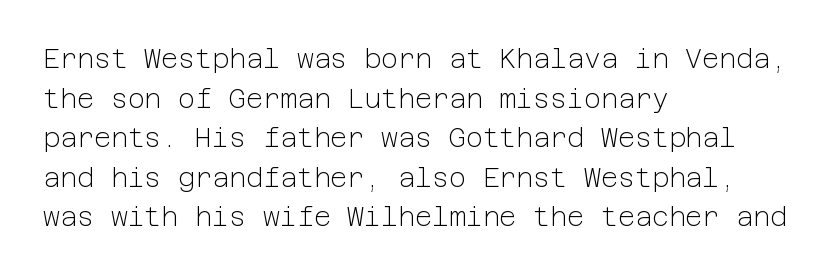
{"italic": "no", "bold": "no", "underline": "no", "align": "left", "line_spacing": "normal", "line_spacing_ratio": 1.52, "letter_spacing": "normal", "letter_spacing_em": 0.0, "glyph_px": 26}
